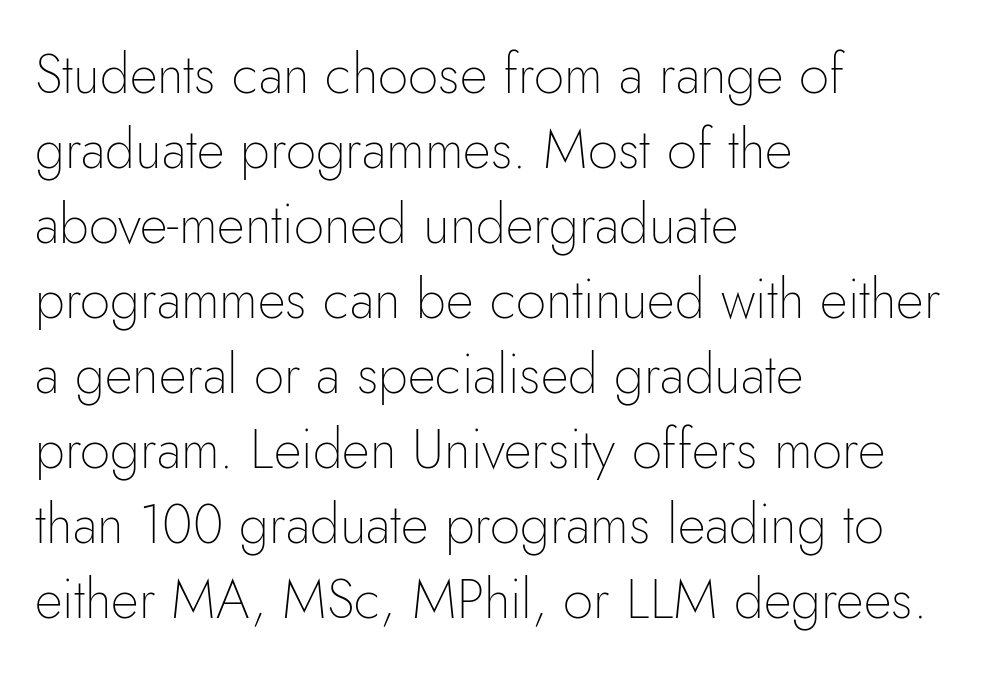
{"serif": "no", "italic": "no", "bold": "no", "weight": "thin", "width": "normal", "stroke_contrast": "low", "x_height": "small", "monospaced": "no", "underline": "no", "align": "left", "line_spacing": "normal", "line_spacing_ratio": 1.39, "letter_spacing": "normal", "letter_spacing_em": 0.0, "glyph_px": 54}
